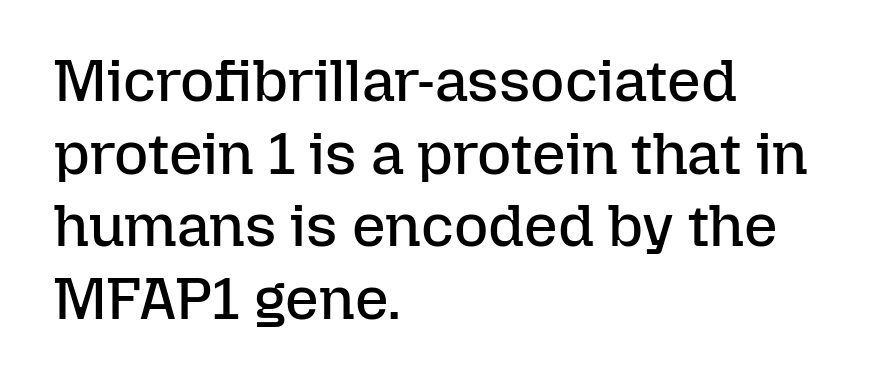
No extra tracking has been applied to these lines. A typesetter would call this proportional, since set widths differ per character. Posture: vertical. Typeset ragged right — the left edge is the straight one.
